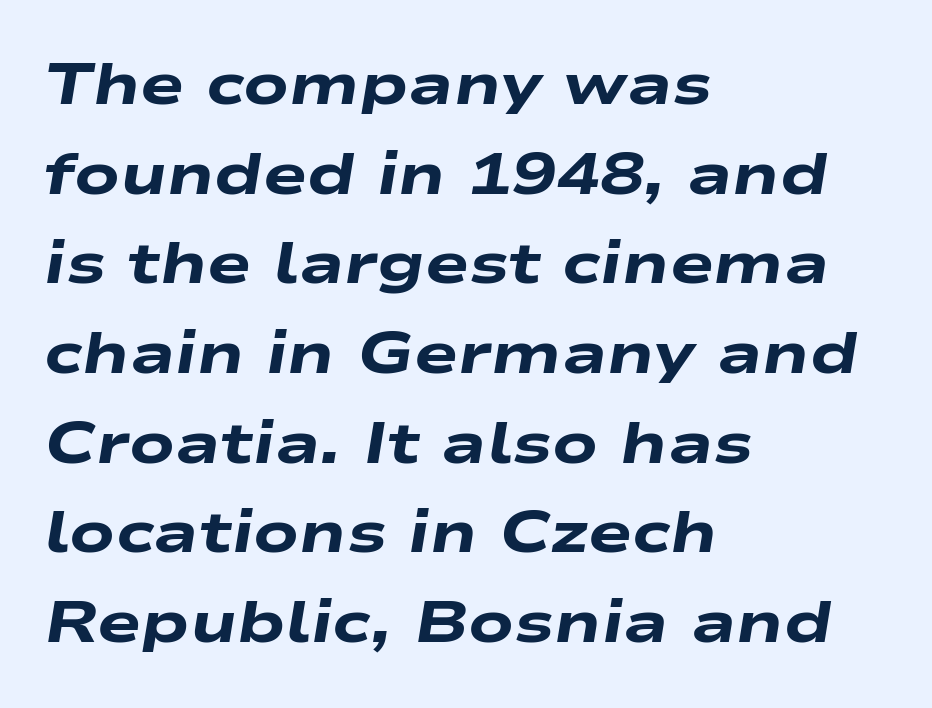
{"italic": "yes", "lean": "right", "slant_degrees": 9, "bold": "yes", "weight": "heavy", "width": "wide", "stroke_contrast": "low", "x_height": "medium", "monospaced": "no", "underline": "no", "align": "left", "line_spacing": "normal", "line_spacing_ratio": 1.52, "letter_spacing": "normal", "letter_spacing_em": 0.0, "glyph_px": 59}
